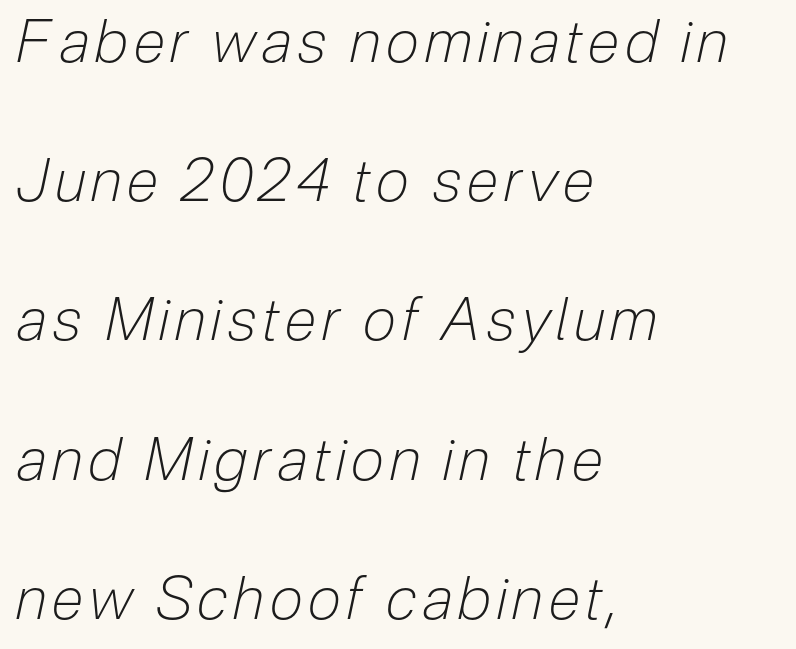
The image shows 59 px light, condensed type, italic (leaning right); set left-aligned, loose line spacing (2.36x), not underlined; low stroke contrast and a medium x-height.
